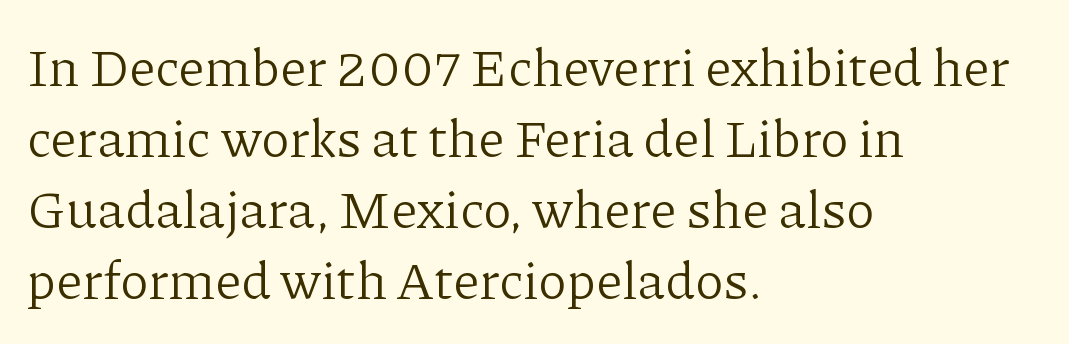
{"serif": "yes", "italic": "no", "bold": "no", "weight": "light", "width": "normal", "stroke_contrast": "low", "x_height": "medium", "monospaced": "no", "underline": "no", "align": "left", "line_spacing": "normal", "line_spacing_ratio": 1.34, "letter_spacing": "normal", "letter_spacing_em": 0.0, "glyph_px": 53}
